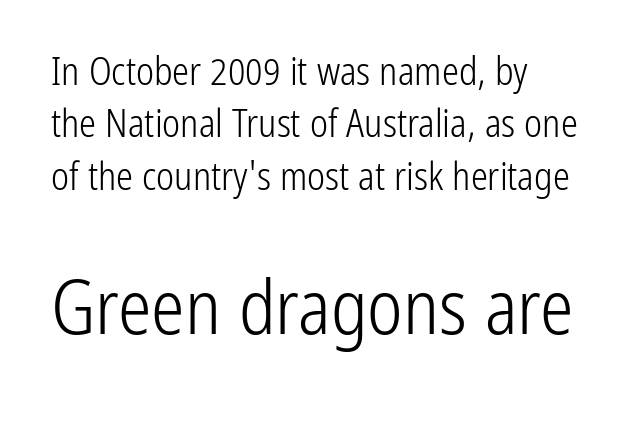
The image shows 75 px light, condensed sans-serif type, upright; set left-aligned, normal line spacing (1.38x), normal letter spacing, not underlined; the second (bottom) block is 1.97x larger; low stroke contrast and a medium x-height.
